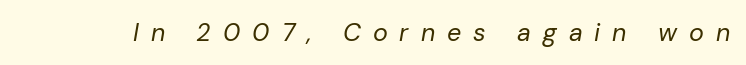
Q: Is the text bold? A: No.
Q: Is the text italic (slanted)? A: Yes, it leans right by about 10 degrees.
Q: Is the text underlined? A: No.
Q: Is the spacing between letters normal or unusually wide? A: Unusually wide.
